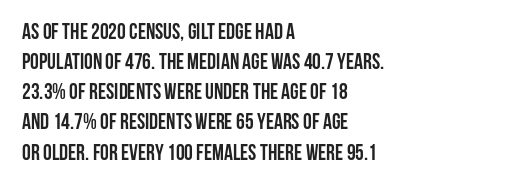
Q: Is the text bold? A: Yes.
Q: Is the text italic (slanted)? A: No, it is upright.
Q: Is the text underlined? A: No.
Q: How is the paragraph aligned? A: Left-aligned.
Q: Is the spacing between letters normal or unusually wide? A: Normal.
Q: Is the spacing between lines tight, normal or loose? A: Normal.
